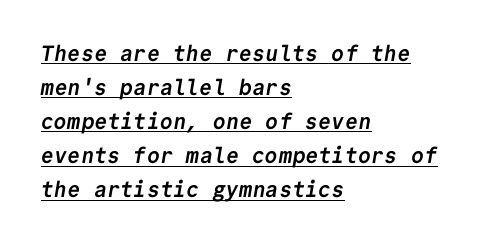
{"bold": "yes", "underline": "yes", "align": "left", "line_spacing": "normal", "line_spacing_ratio": 1.55, "letter_spacing": "normal", "letter_spacing_em": 0.0, "glyph_px": 22}
